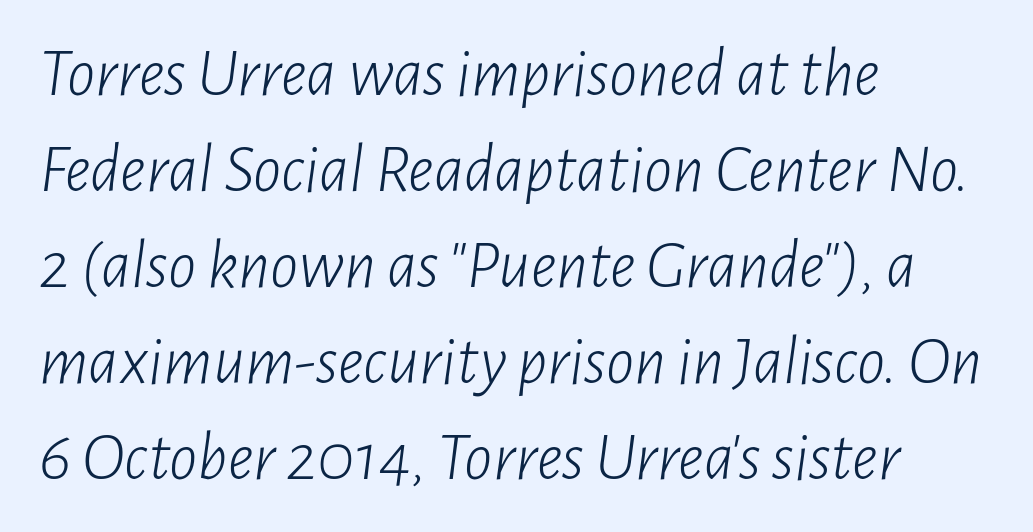
Q: Is the text bold? A: No.
Q: Is the text italic (slanted)? A: Yes, it leans right by about 7 degrees.
Q: Is the text underlined? A: No.
Q: How is the paragraph aligned? A: Left-aligned.
Q: Is the spacing between letters normal or unusually wide? A: Normal.
Q: Is the spacing between lines tight, normal or loose? A: Normal.
Q: Width (condensed, normal, or wide)? A: Condensed.
Q: Stroke contrast? A: Low.
Q: x-height? A: Medium.
Q: Monospaced? A: No.
